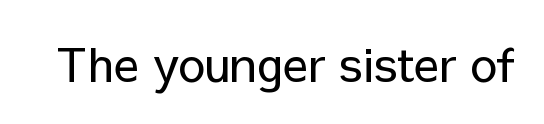
{"serif": "no", "italic": "no", "bold": "no", "weight": "regular", "width": "normal", "stroke_contrast": "low", "x_height": "medium", "monospaced": "no", "underline": "no", "letter_spacing": "normal", "letter_spacing_em": 0.0, "glyph_px": 47}
